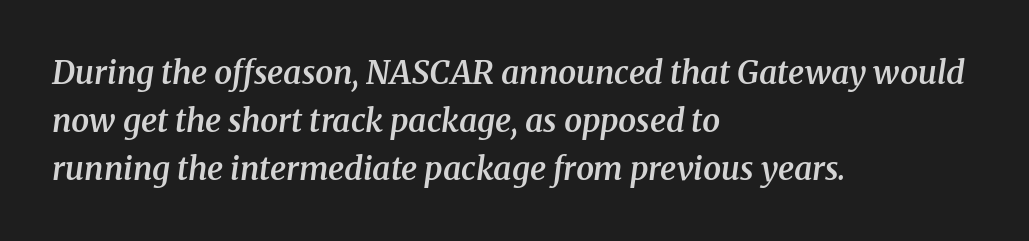
Nobody touched the tracking dial on this one. You can tell it's italic because the verticals aren't actually vertical. The space between consecutive lines is moderate. Reading down the block, your eye returns to a fixed left position each line.
